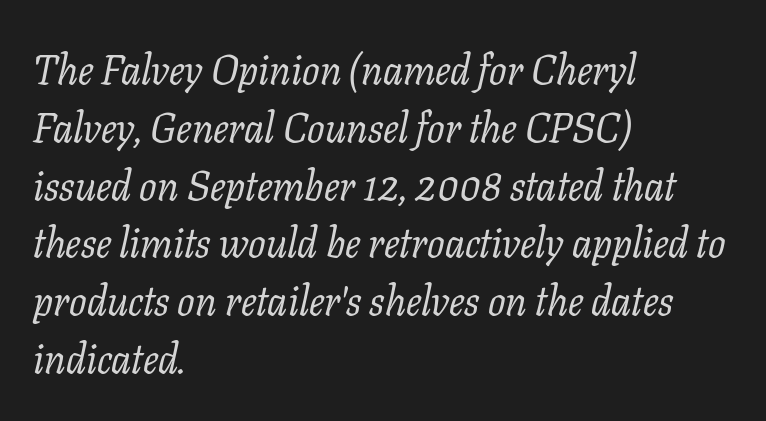
{"serif": "yes", "italic": "yes", "lean": "right", "slant_degrees": 11, "bold": "no", "weight": "regular", "width": "normal", "stroke_contrast": "low", "x_height": "medium", "monospaced": "no", "underline": "no", "align": "left", "line_spacing": "normal", "line_spacing_ratio": 1.41, "letter_spacing": "normal", "letter_spacing_em": 0.0, "glyph_px": 41}
